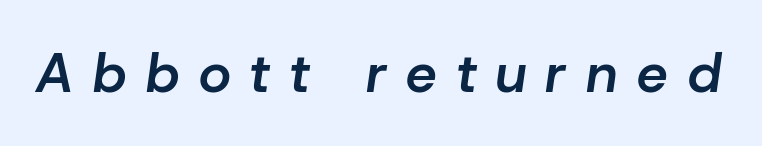
The image shows 55 px semibold type, italic (leaning right); set unusually wide letter spacing (+0.36 em), not underlined; low stroke contrast and a medium x-height.
